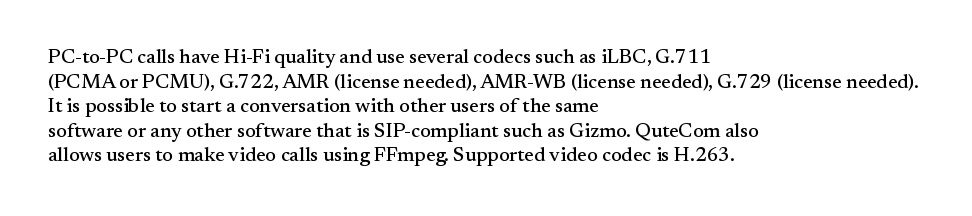
{"italic": "no", "underline": "no", "align": "left", "line_spacing_ratio": 1.23, "letter_spacing": "normal", "letter_spacing_em": 0.0, "glyph_px": 20}
